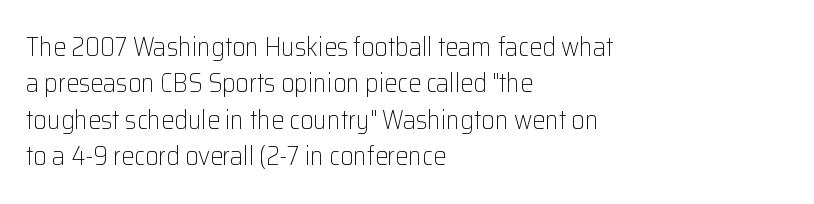
Short and long lines alike share a common starting point at left. The typeface has the unassuming heft of standard copy or less. Is the letter spacing exaggerated? No — it looks like the ordinary default. Has an underline been added? It has not. Posture: vertical.
